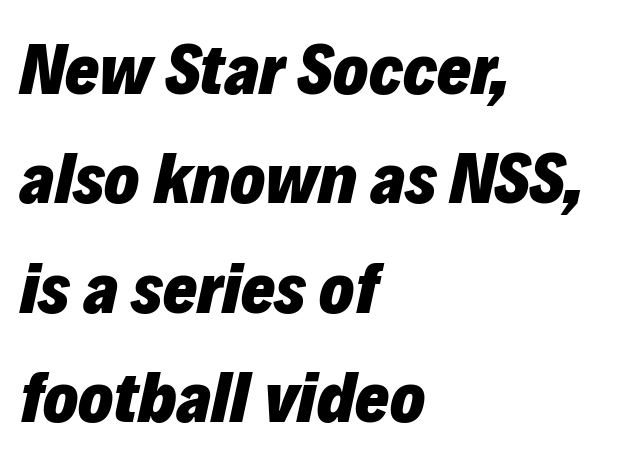
The image shows 73 px heavy type, italic (leaning right); set left-aligned, normal line spacing (1.5x), normal letter spacing, not underlined; low stroke contrast and a medium x-height.
